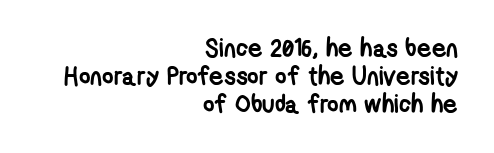
{"bold": "yes", "underline": "no", "align": "right", "line_spacing": "tight", "line_spacing_ratio": 1.12, "letter_spacing": "normal", "letter_spacing_em": 0.0, "glyph_px": 25}
